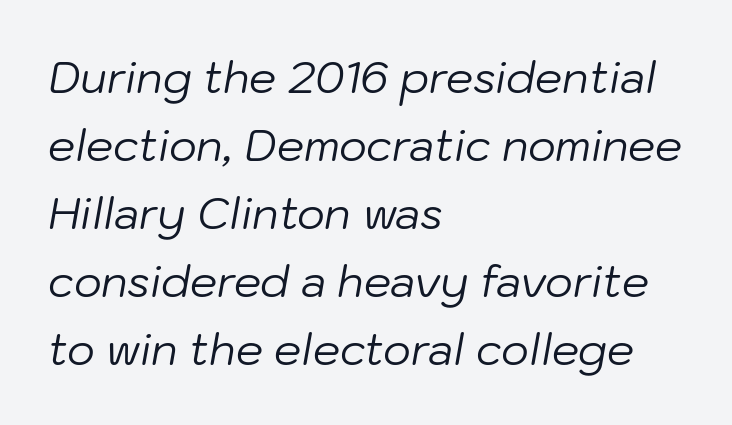
Q: Is the text bold? A: No.
Q: Is the text italic (slanted)? A: Yes, it leans right by about 10 degrees.
Q: Is the text underlined? A: No.
Q: How is the paragraph aligned? A: Left-aligned.
Q: Is the spacing between letters normal or unusually wide? A: Normal.
Q: Is the spacing between lines tight, normal or loose? A: Normal.
Q: Width (condensed, normal, or wide)? A: Normal.
Q: Stroke contrast? A: Low.
Q: x-height? A: Medium.
Q: Monospaced? A: No.
